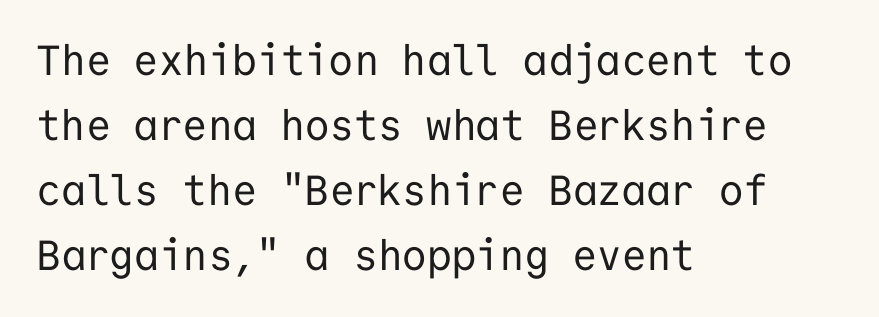
The image shows 42 px regular-weight sans-serif type, upright, monospaced; set left-aligned, normal line spacing (1.55x), normal letter spacing, not underlined; low stroke contrast and a medium x-height.
